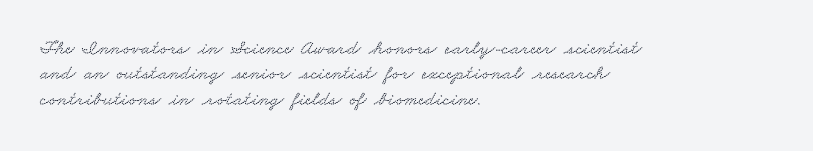
Q: Is the text underlined? A: No.
Q: How is the paragraph aligned? A: Left-aligned.
Q: Is the spacing between letters normal or unusually wide? A: Normal.
Q: Is the spacing between lines tight, normal or loose? A: Normal.
